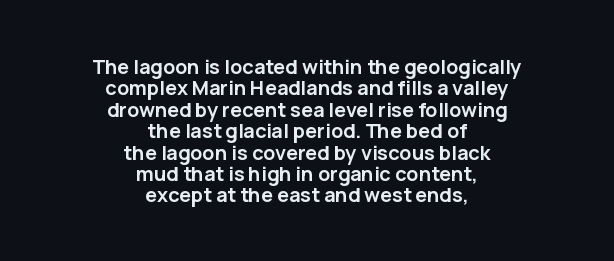
Q: Is the text bold? A: Yes.
Q: Is the text italic (slanted)? A: No, it is upright.
Q: Is the text underlined? A: No.
Q: How is the paragraph aligned? A: Centered.
Q: Is the spacing between letters normal or unusually wide? A: Normal.
Q: Is the spacing between lines tight, normal or loose? A: Tight.
